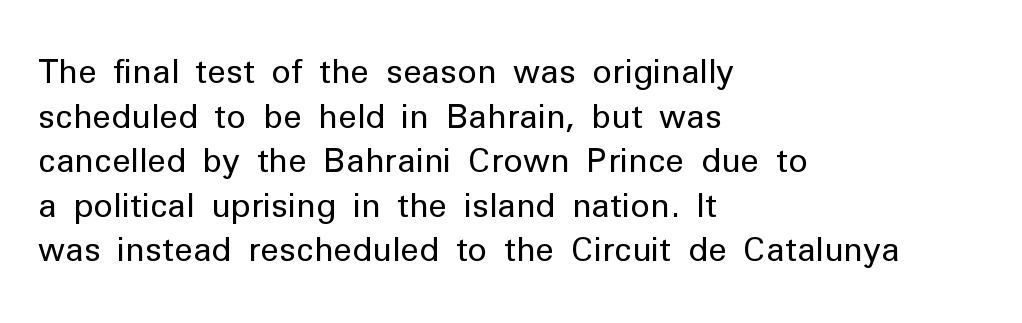
Vertically, the passage feels balanced, rows spaced as you'd expect. The strip under each line holds only bare page. Here the designer chose a conventional face with non-uniform glyph widths. Compared with typical body copy, the letter spacing here is the same. This sample uses a sans-serif face. A quiet, ordinary-to-light weight characterises the typeface.
